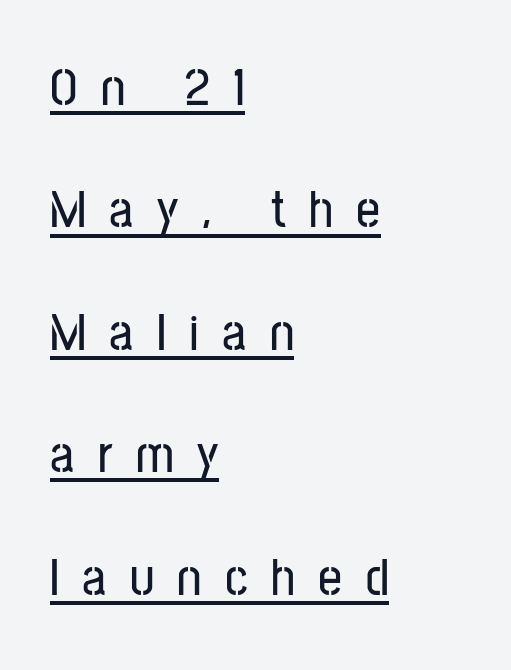
Q: Is the text italic (slanted)? A: No, it is upright.
Q: Is the typeface a serif or a sans-serif typeface? A: Sans-serif.
Q: Is the text underlined? A: Yes.
Q: How is the paragraph aligned? A: Left-aligned.
Q: Is the spacing between letters normal or unusually wide? A: Unusually wide.
Q: Is the spacing between lines tight, normal or loose? A: Loose.
Q: Width (condensed, normal, or wide)? A: Condensed.
Q: Stroke contrast? A: Low.
Q: x-height? A: Medium.
Q: Monospaced? A: No.
